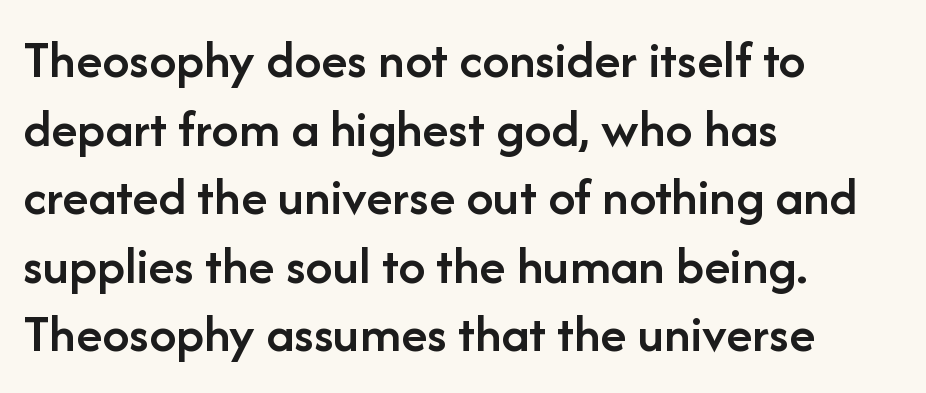
The image shows 54 px semibold sans-serif type, upright; set left-aligned, normal line spacing (1.27x), normal letter spacing, not underlined; low stroke contrast and a medium x-height.
